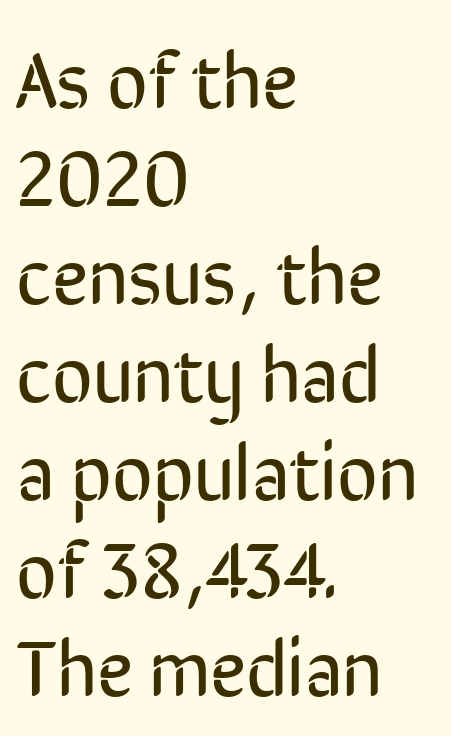
The image shows 79 px regular-weight, condensed sans-serif type, upright; set left-aligned, line spacing 1.24x, normal letter spacing, not underlined; low stroke contrast and a medium x-height.
